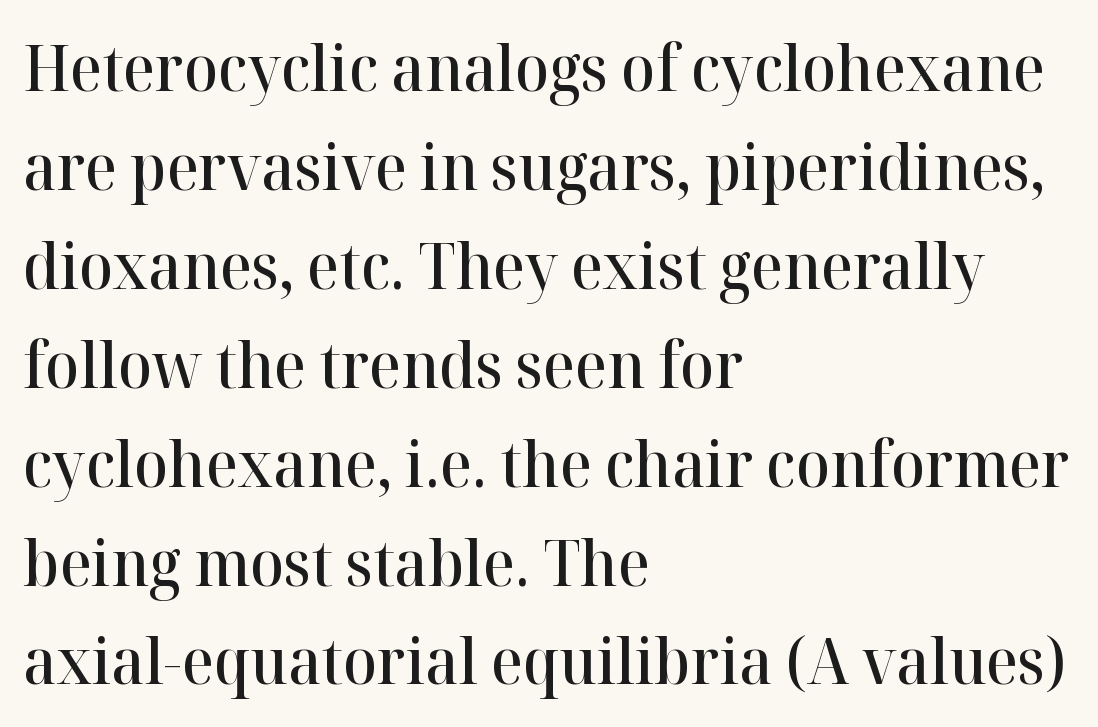
Q: Is the text bold? A: Semi-bold.
Q: Is the text italic (slanted)? A: No, it is upright.
Q: Is the typeface a serif or a sans-serif typeface? A: Serif.
Q: Is the text underlined? A: No.
Q: How is the paragraph aligned? A: Left-aligned.
Q: Is the spacing between letters normal or unusually wide? A: Normal.
Q: Is the spacing between lines tight, normal or loose? A: Normal.
Q: Width (condensed, normal, or wide)? A: Normal.
Q: Stroke contrast? A: High.
Q: x-height? A: Medium.
Q: Monospaced? A: No.
